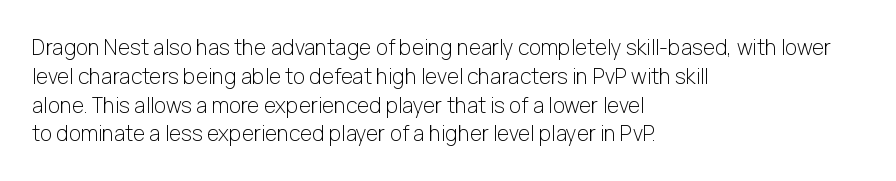
Q: Is the text bold? A: No.
Q: Is the text italic (slanted)? A: No, it is upright.
Q: Is the text underlined? A: No.
Q: How is the paragraph aligned? A: Left-aligned.
Q: Is the spacing between letters normal or unusually wide? A: Normal.
Q: Is the spacing between lines tight, normal or loose? A: Normal.
